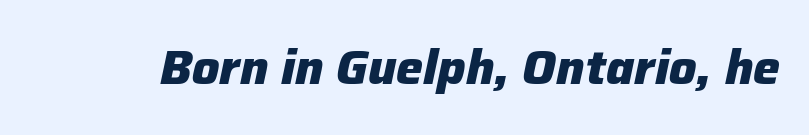
The image shows 48 px heavy type, italic (leaning right); set normal letter spacing, not underlined; low stroke contrast and a medium x-height.
